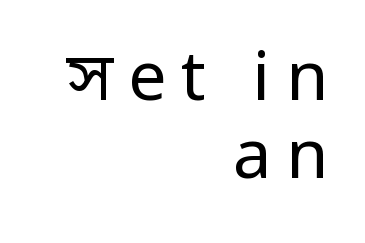
The image shows 68 px regular-weight, condensed sans-serif type, upright; set right-aligned, tight line spacing (1.14x), unusually wide letter spacing (+0.22 em), not underlined; low stroke contrast and a large x-height.
